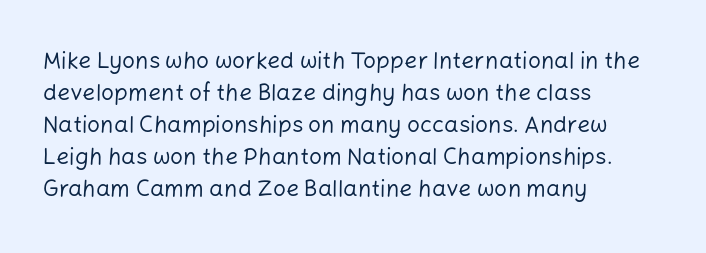
Q: Is the text bold? A: No.
Q: Is the text italic (slanted)? A: No, it is upright.
Q: Is the text underlined? A: No.
Q: How is the paragraph aligned? A: Left-aligned.
Q: Is the spacing between letters normal or unusually wide? A: Normal.
Q: Is the spacing between lines tight, normal or loose? A: Normal.
